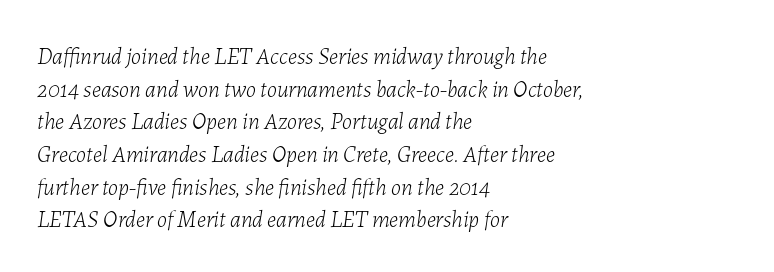
Q: Is the text bold? A: No.
Q: Is the text italic (slanted)? A: Yes, it leans right by about 7 degrees.
Q: Is the text underlined? A: No.
Q: How is the paragraph aligned? A: Left-aligned.
Q: Is the spacing between letters normal or unusually wide? A: Normal.
Q: Is the spacing between lines tight, normal or loose? A: Normal.
